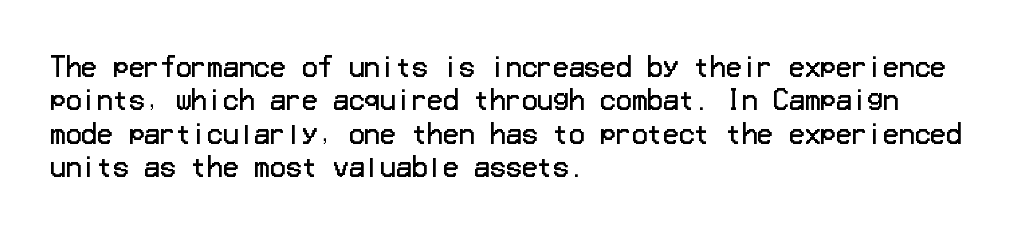
{"italic": "no", "bold": "no", "underline": "no", "align": "left", "line_spacing": "normal", "line_spacing_ratio": 1.28, "letter_spacing": "normal", "letter_spacing_em": 0.0, "glyph_px": 26}
